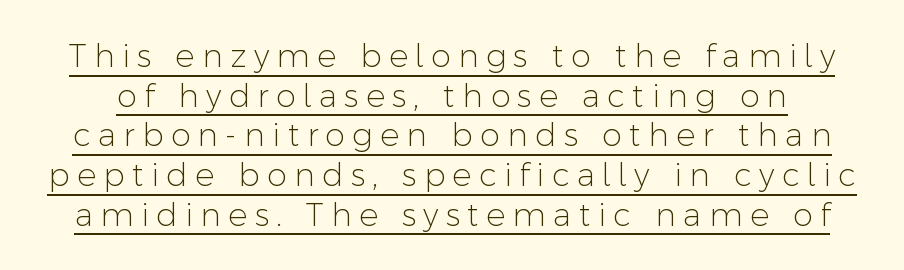
{"serif": "no", "italic": "no", "bold": "no", "weight": "light", "width": "normal", "stroke_contrast": "low", "x_height": "medium", "monospaced": "no", "underline": "yes", "line_spacing_ratio": 1.24, "letter_spacing": "wide", "letter_spacing_em": 0.23, "glyph_px": 32}
